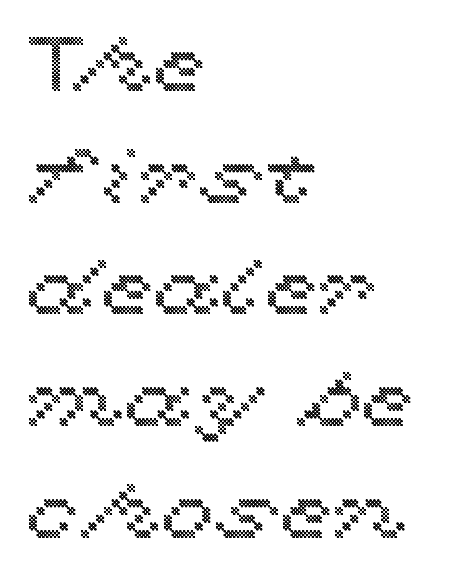
Looks like regular typesetting: each glyph gets only the width it needs. No word sits above an underline. Interline gaps are of average width in this sample. Line starts are locked; line ends wander. These lines keep a tight, regular rhythm from letter to letter.
